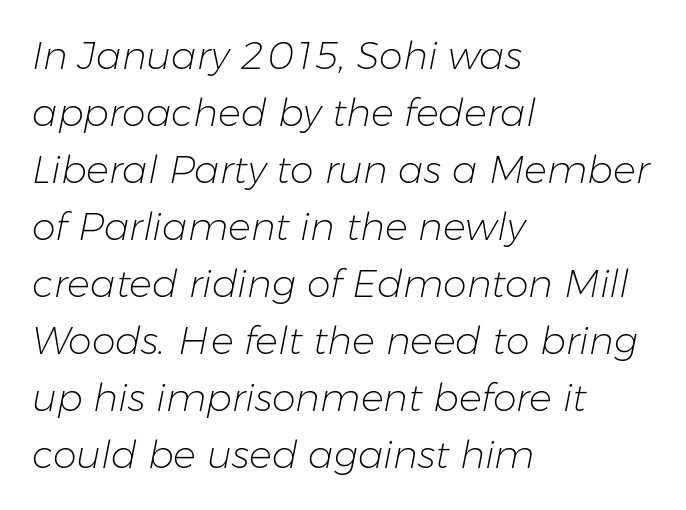
The image shows 38 px light type, italic (leaning right); set left-aligned, normal line spacing (1.5x), normal letter spacing, not underlined; low stroke contrast and a medium x-height.
